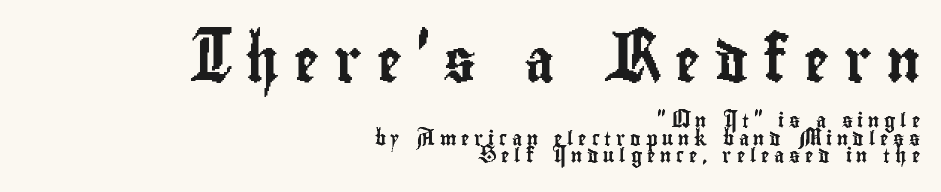
The rendering uses natural spacing where letterforms have individual widths. In terms of letterspacing, this is a distinctly airy, spread setting. The space directly below the letters is spotless. Evenly set lines give the paragraph a standard silhouette.
